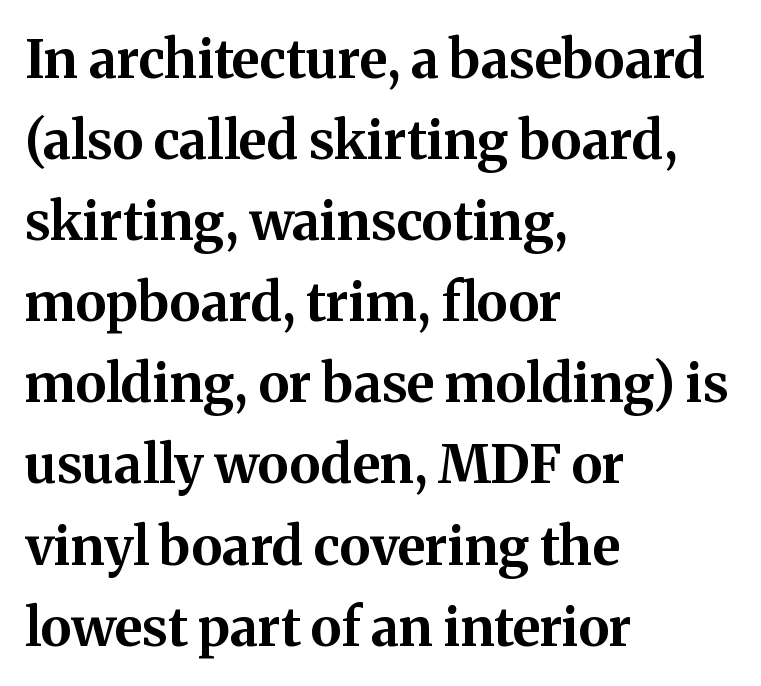
{"serif": "yes", "italic": "no", "bold": "yes", "weight": "bold", "width": "normal", "stroke_contrast": "medium", "x_height": "medium", "monospaced": "no", "underline": "no", "align": "left", "line_spacing": "normal", "line_spacing_ratio": 1.53, "letter_spacing": "normal", "letter_spacing_em": 0.0, "glyph_px": 53}
